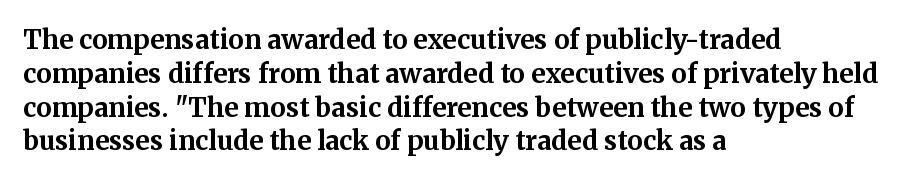
{"italic": "no", "bold": "yes", "underline": "no", "align": "left", "line_spacing": "normal", "line_spacing_ratio": 1.3, "letter_spacing": "normal", "letter_spacing_em": 0.0, "glyph_px": 26}
